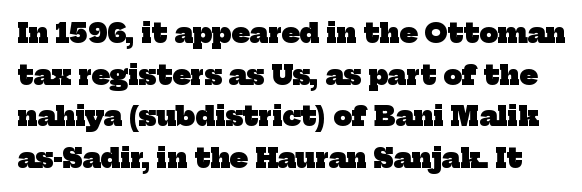
The rows are spaced the way most documents space them. Caption: bold face, heavy strokes. The string is rendered with underlining switched off. There is no visible air inserted between adjacent glyphs.
